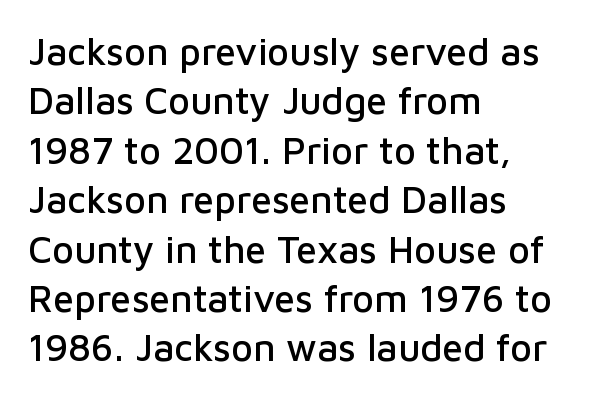
{"serif": "no", "italic": "no", "width": "normal", "stroke_contrast": "low", "x_height": "medium", "monospaced": "no", "underline": "no", "align": "left", "line_spacing": "normal", "line_spacing_ratio": 1.3, "letter_spacing": "normal", "letter_spacing_em": 0.0, "glyph_px": 38}
